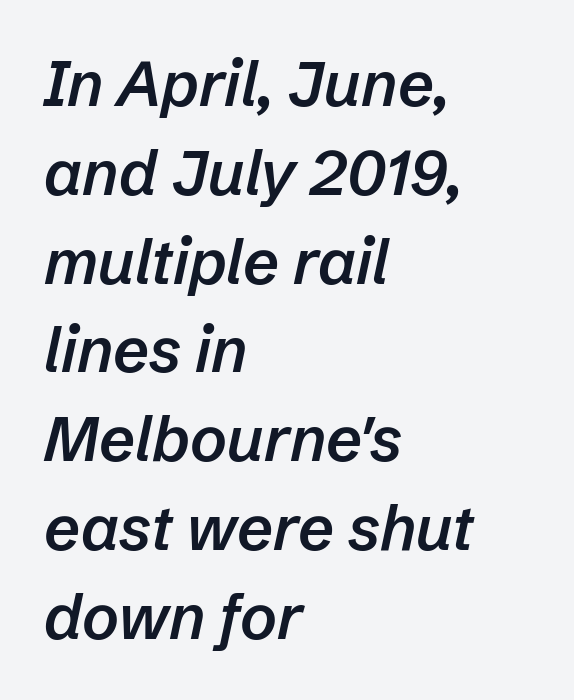
It's the slanting kind of type. The words here are not underlined. This sample has the flowing, uneven cadence of proportional lettering. Its strokes are somewhat broadened, the hallmark of semibold type. In CSS terms this would be text-align: left.
